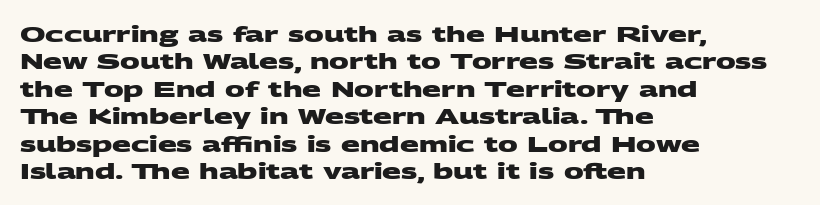
Q: Is the text bold? A: Yes.
Q: Is the text underlined? A: No.
Q: How is the paragraph aligned? A: Left-aligned.
Q: Is the spacing between letters normal or unusually wide? A: Normal.
Q: Is the spacing between lines tight, normal or loose? A: Normal.
